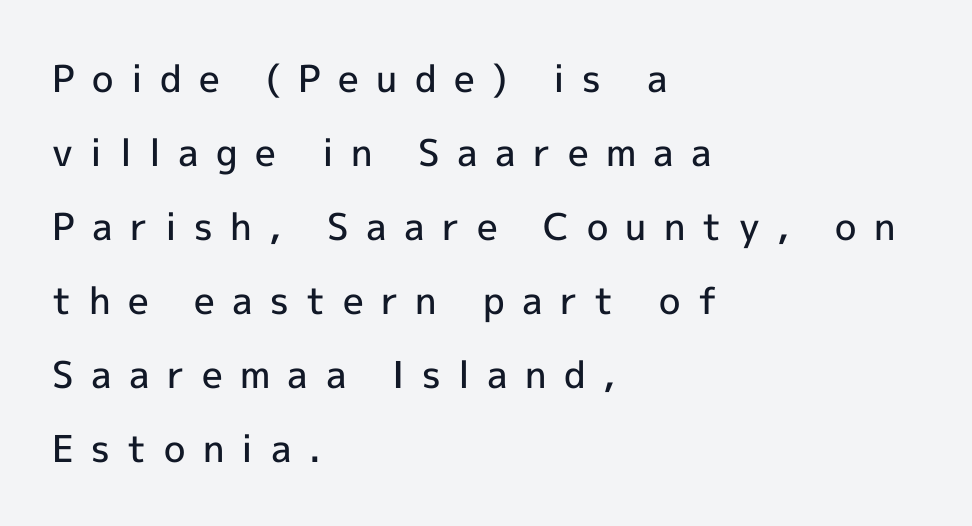
{"serif": "no", "italic": "no", "bold": "semi", "weight": "semibold", "width": "normal", "x_height": "medium", "monospaced": "no", "underline": "no", "align": "left", "line_spacing": "loose", "line_spacing_ratio": 2.0, "letter_spacing": "wide", "letter_spacing_em": 0.47, "glyph_px": 37}
